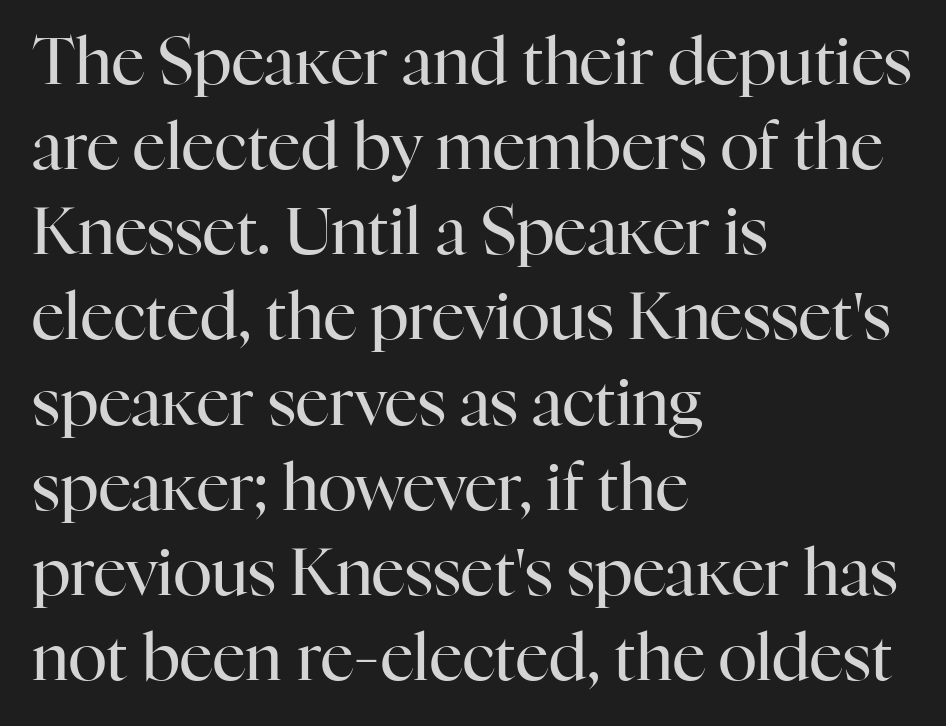
Q: Is the text bold? A: No.
Q: Is the text italic (slanted)? A: No, it is upright.
Q: Is the typeface a serif or a sans-serif typeface? A: Serif.
Q: Is the text underlined? A: No.
Q: How is the paragraph aligned? A: Left-aligned.
Q: Is the spacing between letters normal or unusually wide? A: Normal.
Q: Is the spacing between lines tight, normal or loose? A: Normal.
Q: Width (condensed, normal, or wide)? A: Normal.
Q: Stroke contrast? A: High.
Q: x-height? A: Medium.
Q: Monospaced? A: No.
